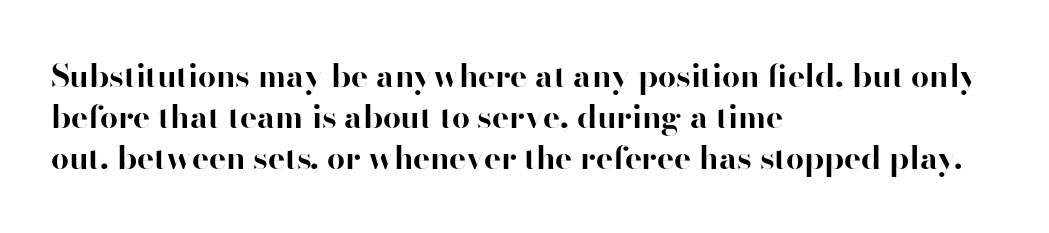
Tall strokes in this sample are plumb rather than angled. These lines keep a tight, regular rhythm from letter to letter. Weight check: bold — yes, fully. The paragraph has a hard left edge and a soft right edge.
